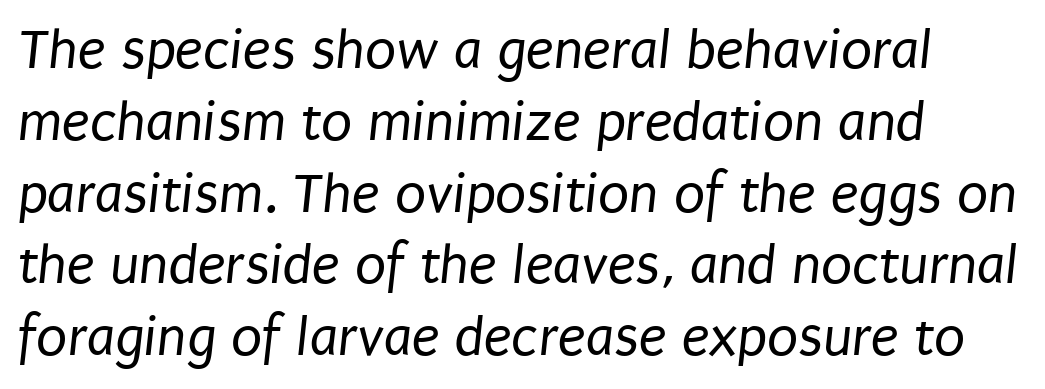
Q: Is the text bold? A: No.
Q: Is the typeface a serif or a sans-serif typeface? A: Sans-serif.
Q: Is the text underlined? A: No.
Q: How is the paragraph aligned? A: Left-aligned.
Q: Is the spacing between letters normal or unusually wide? A: Normal.
Q: Is the spacing between lines tight, normal or loose? A: Normal.
Q: Width (condensed, normal, or wide)? A: Condensed.
Q: Stroke contrast? A: Low.
Q: x-height? A: Large.
Q: Monospaced? A: No.
